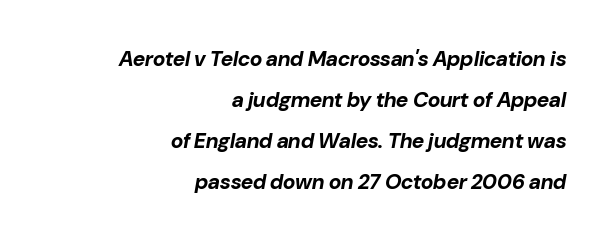
The space beneath each line is pristine and unruled. Widely set lines give the paragraph a tall, airy silhouette. The tracking reads as untouched default to a designer's eye. Emphasis by weight is at full strength: bold. Layout note: lines flush right. Characters are canted at an angle relative to the baseline's perpendicular.
